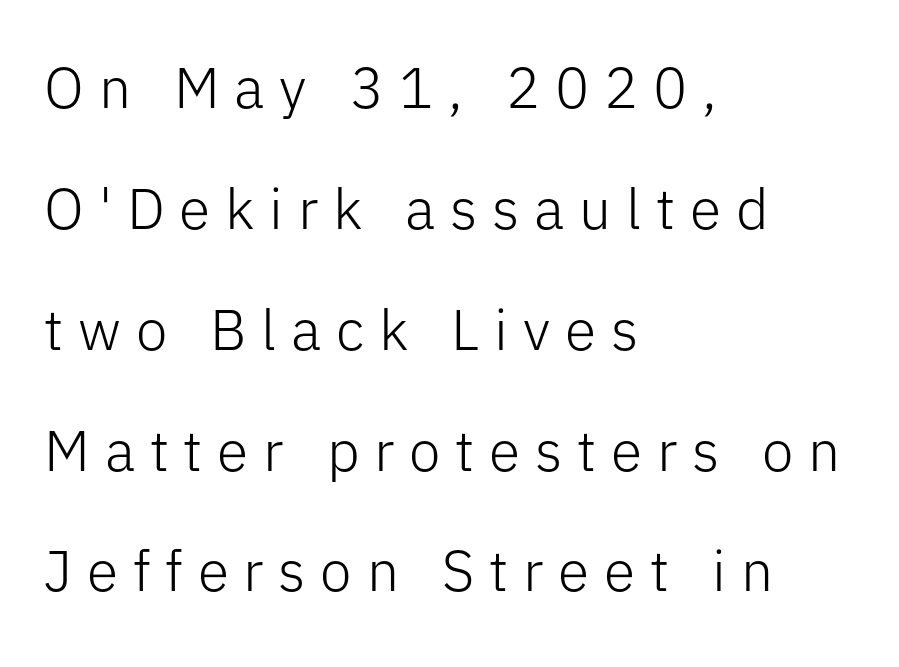
The words here are not underlined. The gaps between neighbouring characters are conspicuously large. A student would call this left alignment; a typographer would say flush left, rag right. These lines stand farther apart than default settings would place them. The lettering holds an erect, upright posture throughout.
